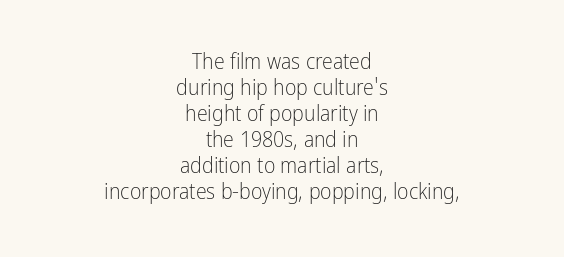
Q: Is the text bold? A: No.
Q: Is the text italic (slanted)? A: No, it is upright.
Q: Is the text underlined? A: No.
Q: How is the paragraph aligned? A: Centered.
Q: Is the spacing between letters normal or unusually wide? A: Normal.
